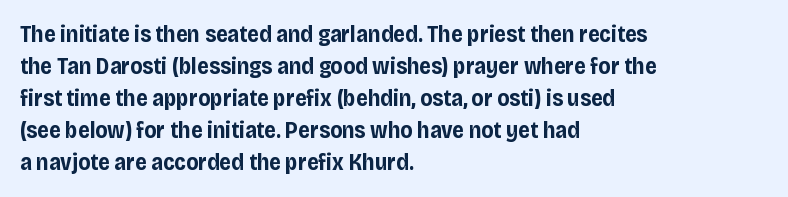
The image shows 23 px bold type, upright; set left-aligned, normal line spacing (1.39x), normal letter spacing, not underlined.
